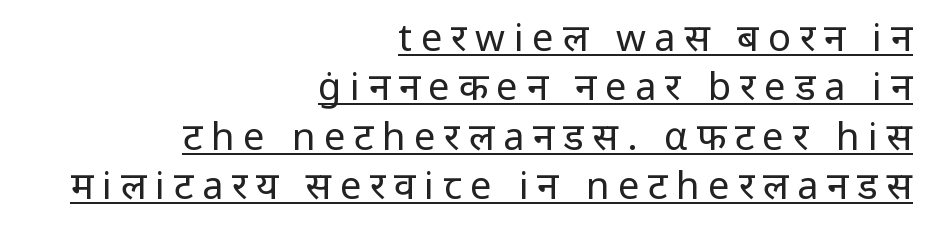
The image shows 38 px regular-weight sans-serif type, upright; set right-aligned, normal line spacing (1.3x), unusually wide letter spacing (+0.23 em), underlined; low stroke contrast and a medium x-height.
